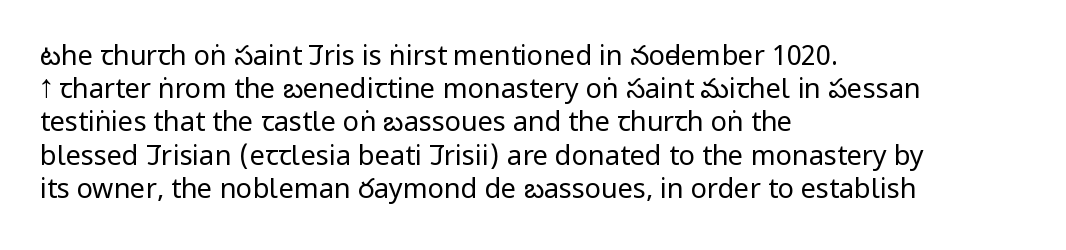
The image shows 27 px text type, upright; set left-aligned, line spacing 1.23x, normal letter spacing, not underlined.
